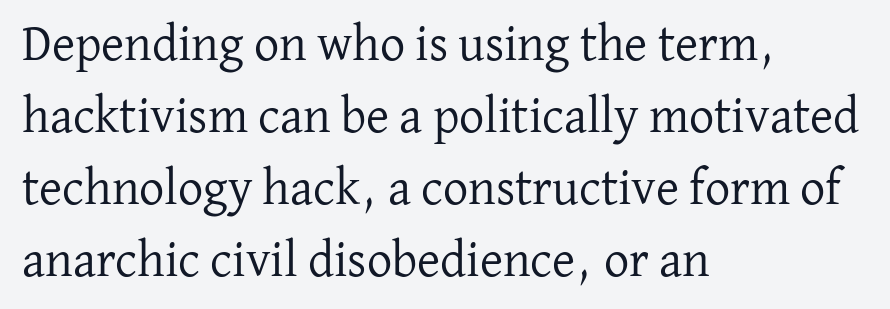
Q: Is the text bold? A: No.
Q: Is the text italic (slanted)? A: No, it is upright.
Q: Is the typeface a serif or a sans-serif typeface? A: Serif.
Q: Is the text underlined? A: No.
Q: How is the paragraph aligned? A: Left-aligned.
Q: Is the spacing between letters normal or unusually wide? A: Normal.
Q: Is the spacing between lines tight, normal or loose? A: Normal.
Q: Width (condensed, normal, or wide)? A: Normal.
Q: Stroke contrast? A: Low.
Q: x-height? A: Medium.
Q: Monospaced? A: No.
